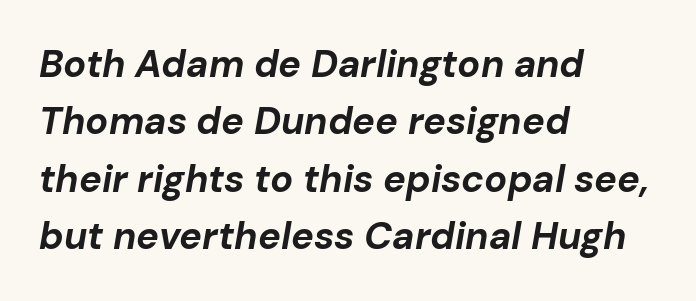
The image shows 38 px bold type, italic (leaning right); set left-aligned, normal line spacing (1.51x), normal letter spacing, not underlined; low stroke contrast and a medium x-height.
